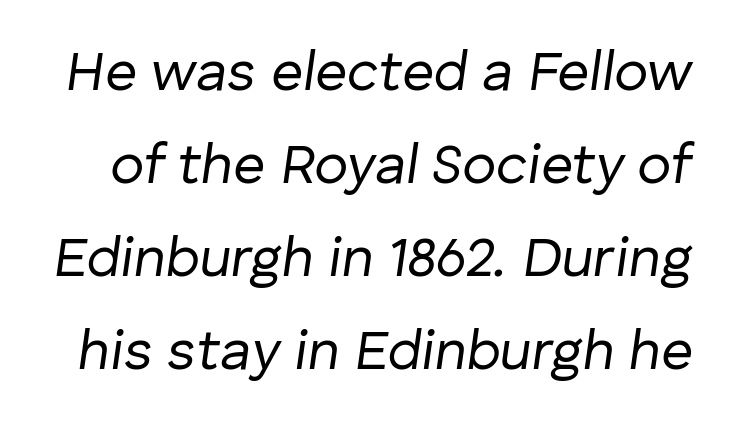
Anything drawn beneath the words? Only blank space. Weight: in the light-to-regular range. Rendered with sloped, italic letterforms. These lines keep a tight, regular rhythm from letter to letter.
